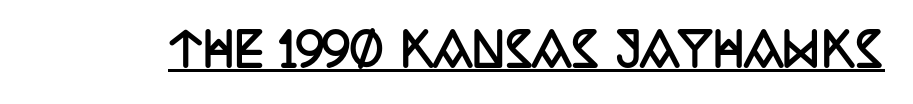
The image shows 45 px semibold, condensed serif type, upright; set normal letter spacing, underlined; low stroke contrast and a large x-height.
